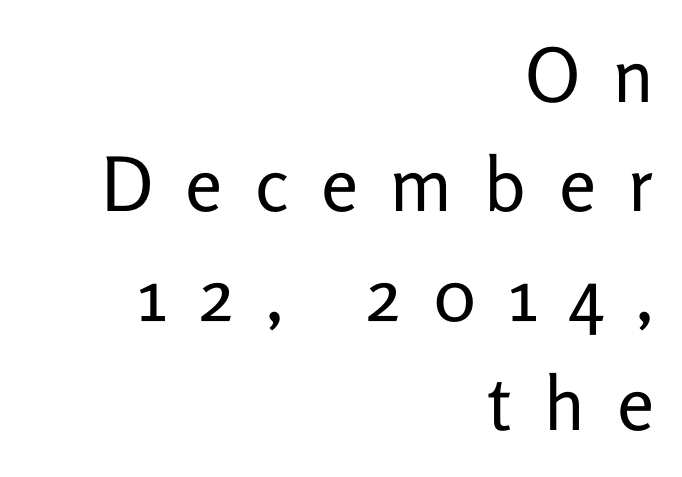
{"serif": "no", "italic": "no", "bold": "no", "weight": "regular", "width": "normal", "stroke_contrast": "low", "x_height": "medium", "monospaced": "no", "underline": "no", "align": "right", "line_spacing": "normal", "line_spacing_ratio": 1.46, "letter_spacing": "wide", "letter_spacing_em": 0.43, "glyph_px": 75}
